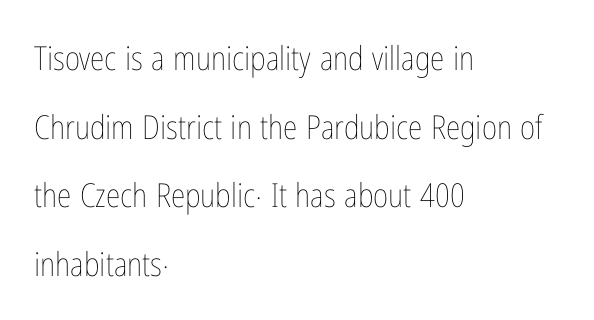
The image shows 33 px thin, condensed type, upright; set left-aligned, loose line spacing (2.08x), normal letter spacing, not underlined; low stroke contrast and a medium x-height.
